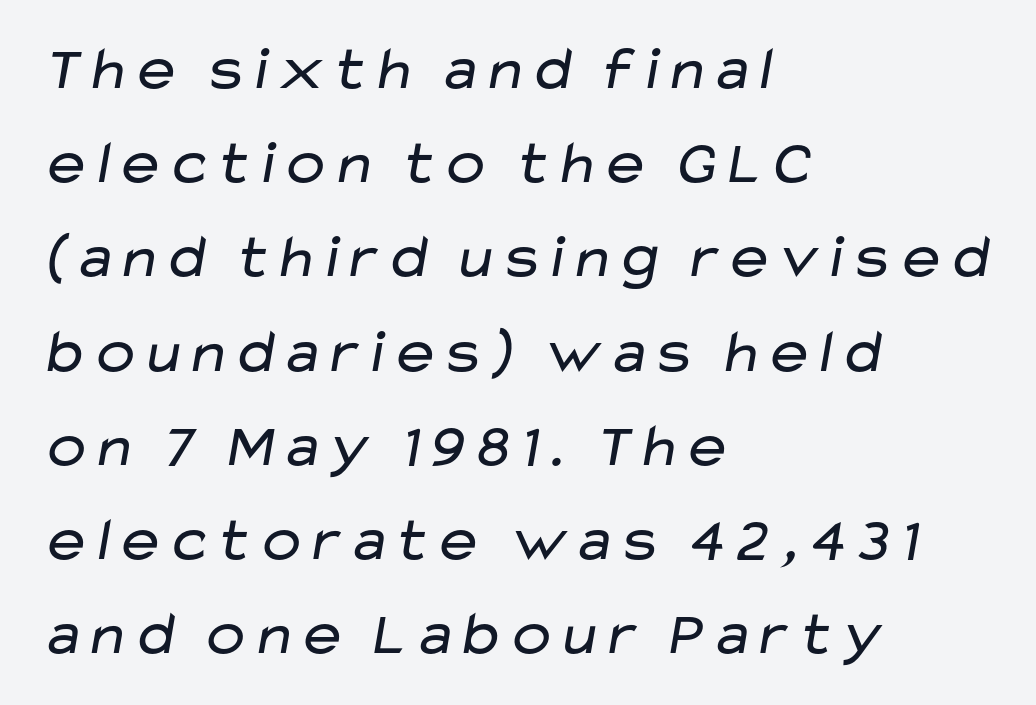
Q: Is the text bold? A: No.
Q: Is the typeface a serif or a sans-serif typeface? A: Sans-serif.
Q: Is the text underlined? A: No.
Q: How is the paragraph aligned? A: Left-aligned.
Q: Is the spacing between letters normal or unusually wide? A: Normal.
Q: Is the spacing between lines tight, normal or loose? A: Normal.
Q: Width (condensed, normal, or wide)? A: Wide.
Q: Stroke contrast? A: Low.
Q: x-height? A: Medium.
Q: Monospaced? A: No.
